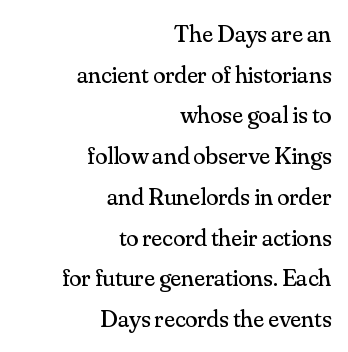
Q: Is the text bold? A: No.
Q: Is the text italic (slanted)? A: No, it is upright.
Q: Is the text underlined? A: No.
Q: How is the paragraph aligned? A: Right-aligned.
Q: Is the spacing between letters normal or unusually wide? A: Normal.
Q: Is the spacing between lines tight, normal or loose? A: Normal.
